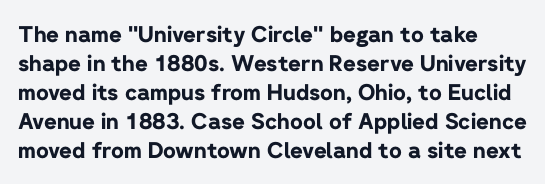
The image shows 22 px bold type, upright; set normal line spacing (1.32x), normal letter spacing, not underlined.
